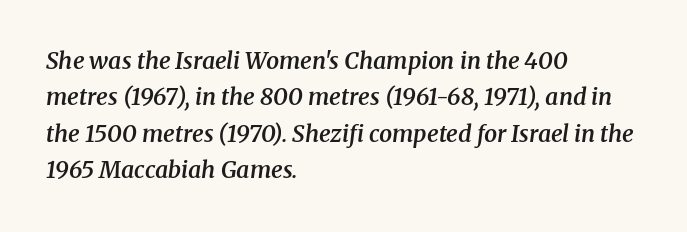
The image shows 23 px text type, italic (leaning right); set left-aligned, normal line spacing (1.58x), normal letter spacing, not underlined.
